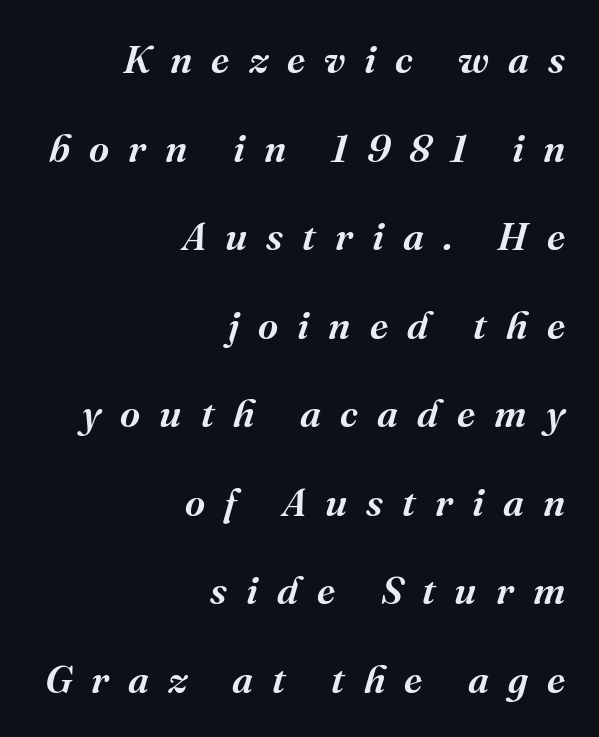
{"serif": "yes", "italic": "yes", "lean": "right", "slant_degrees": 16, "bold": "semi", "weight": "semibold", "width": "normal", "stroke_contrast": "medium", "x_height": "medium", "monospaced": "no", "underline": "no", "align": "right", "line_spacing": "loose", "line_spacing_ratio": 2.27, "letter_spacing": "wide", "letter_spacing_em": 0.49, "glyph_px": 39}
